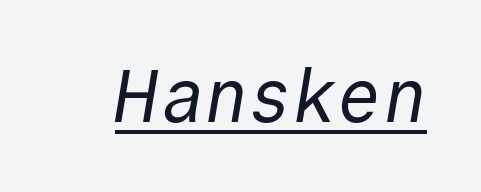
The image shows 74 px regular-weight sans-serif type, monospaced; set normal letter spacing, underlined; a medium x-height.
